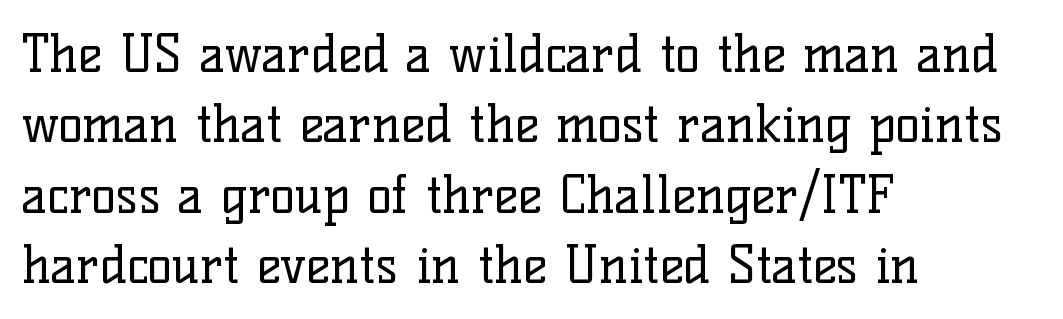
Regarding leading, the lines here are spaced in the standard way. Posture: straight, roman, zero tilt. No letter is thick-stroked: the sample isn't bold. These lines are composed in type with serifs. Compared with a centered layout, this one pins lines to the left instead.
